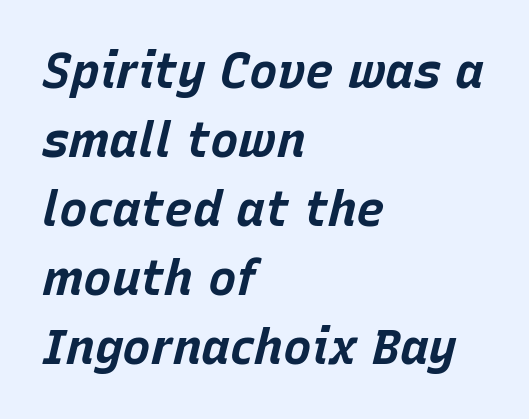
The ragged edge is on the right, which tells us the setting is flush left. Between one letter and the next there's only the usual sliver of space. These lines sit exactly where default settings would place them. Decoration check: the copy has no underline. Notice how thick the strokes are: this is what a full bold looks like.
